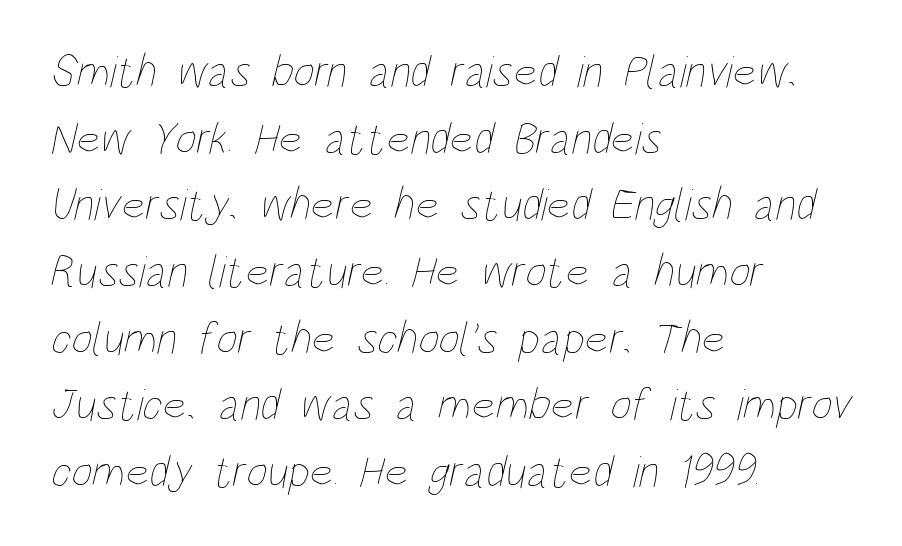
The image shows 46 px thin, condensed type; set left-aligned, normal line spacing (1.45x), normal letter spacing, not underlined; low stroke contrast and a large x-height.
